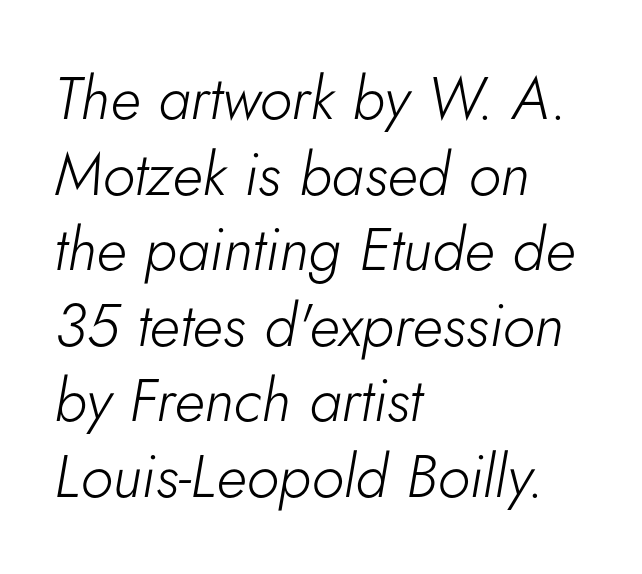
Horizontal alignment here is leftward, the default for most running prose. Heaviness? Minimal to ordinary, like unemphasized prose. The glyphs look as if they've been sheared to an angle. A typesetter would call this leading conventional body-copy spacing.
